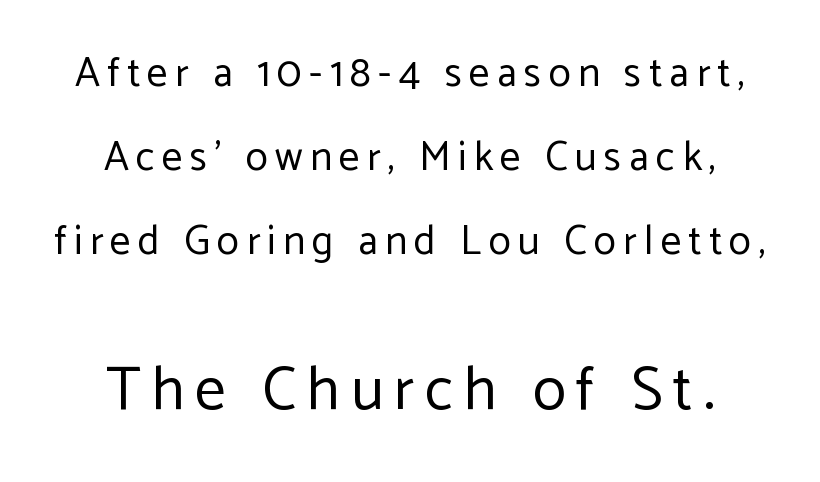
Q: Is the text bold? A: No.
Q: Is the text italic (slanted)? A: No, it is upright.
Q: Is the typeface a serif or a sans-serif typeface? A: Sans-serif.
Q: Is the text underlined? A: No.
Q: How is the paragraph aligned? A: Centered.
Q: Is the spacing between lines tight, normal or loose? A: Loose.
Q: Which block of text is set in a larger size, the first (top) or the second (bottom)? A: The second (bottom) one.
Q: Width (condensed, normal, or wide)? A: Normal.
Q: Stroke contrast? A: Low.
Q: x-height? A: Medium.
Q: Monospaced? A: No.
